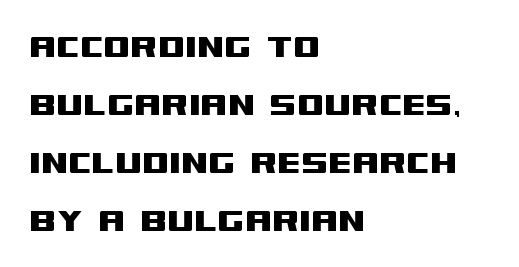
{"serif": "no", "italic": "no", "width": "wide", "stroke_contrast": "medium", "x_height": "large", "monospaced": "no", "underline": "no", "align": "left", "line_spacing": "normal", "line_spacing_ratio": 1.49, "letter_spacing": "normal", "letter_spacing_em": 0.0, "glyph_px": 39}
